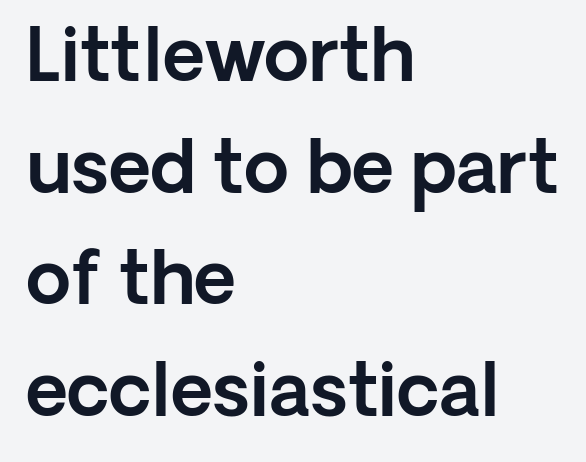
Tracking here is standard; glyphs follow each other at the usual distance. These lines were composed using upright roman letters. Compared with a centered layout, this one pins lines to the left instead. Reading down the column, the eye jumps a familiar distance to each next line.
